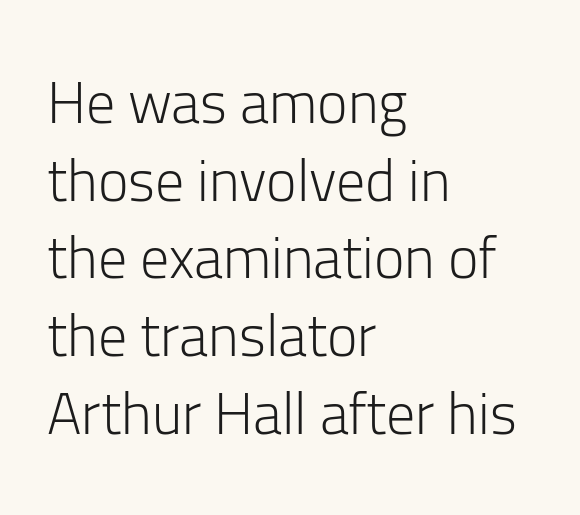
Q: Is the text bold? A: No.
Q: Is the text italic (slanted)? A: No, it is upright.
Q: Is the typeface a serif or a sans-serif typeface? A: Sans-serif.
Q: Is the text underlined? A: No.
Q: How is the paragraph aligned? A: Left-aligned.
Q: Is the spacing between letters normal or unusually wide? A: Normal.
Q: Is the spacing between lines tight, normal or loose? A: Normal.
Q: Width (condensed, normal, or wide)? A: Normal.
Q: Stroke contrast? A: Low.
Q: x-height? A: Medium.
Q: Monospaced? A: No.
